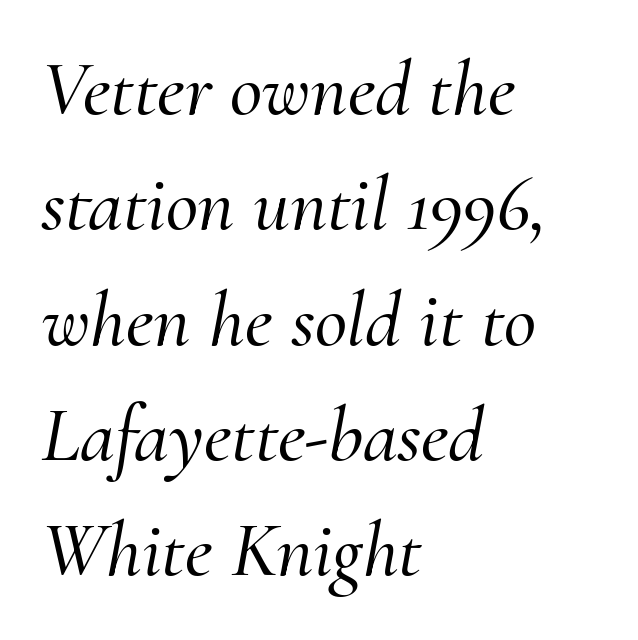
{"serif": "yes", "italic": "yes", "lean": "right", "slant_degrees": 10, "width": "normal", "stroke_contrast": "medium", "x_height": "small", "monospaced": "no", "underline": "no", "align": "left", "line_spacing": "normal", "line_spacing_ratio": 1.46, "letter_spacing": "normal", "letter_spacing_em": 0.0, "glyph_px": 79}
